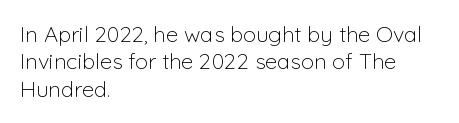
{"italic": "no", "bold": "no", "underline": "no", "align": "left", "line_spacing": "normal", "line_spacing_ratio": 1.25, "letter_spacing": "normal", "letter_spacing_em": 0.0, "glyph_px": 22}
